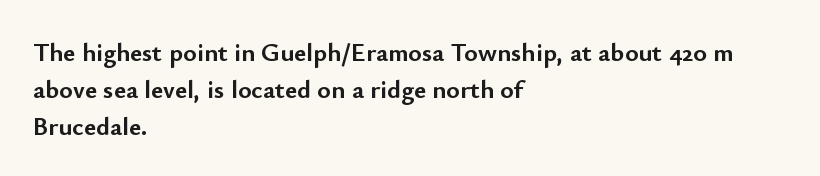
The image shows 26 px bold type, upright; set left-aligned, normal line spacing (1.42x), normal letter spacing, not underlined.
